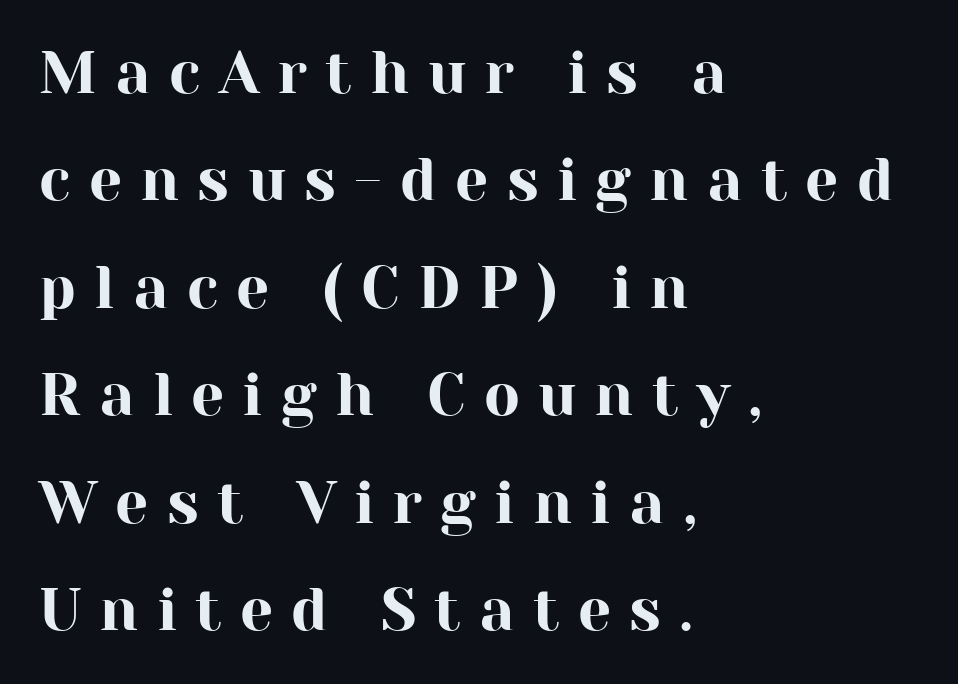
Q: Is the text italic (slanted)? A: No, it is upright.
Q: Is the typeface a serif or a sans-serif typeface? A: Serif.
Q: Is the text underlined? A: No.
Q: How is the paragraph aligned? A: Left-aligned.
Q: Is the spacing between letters normal or unusually wide? A: Unusually wide.
Q: Width (condensed, normal, or wide)? A: Normal.
Q: Stroke contrast? A: High.
Q: x-height? A: Medium.
Q: Monospaced? A: No.
